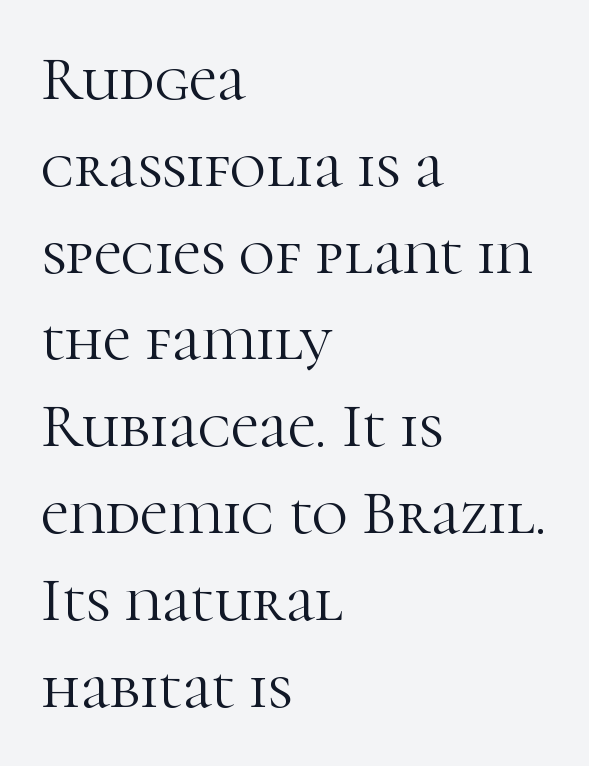
{"serif": "yes", "italic": "no", "bold": "no", "weight": "light", "width": "normal", "stroke_contrast": "high", "x_height": "medium", "monospaced": "no", "underline": "no", "align": "left", "line_spacing": "normal", "line_spacing_ratio": 1.4, "letter_spacing": "normal", "letter_spacing_em": 0.0, "glyph_px": 62}
